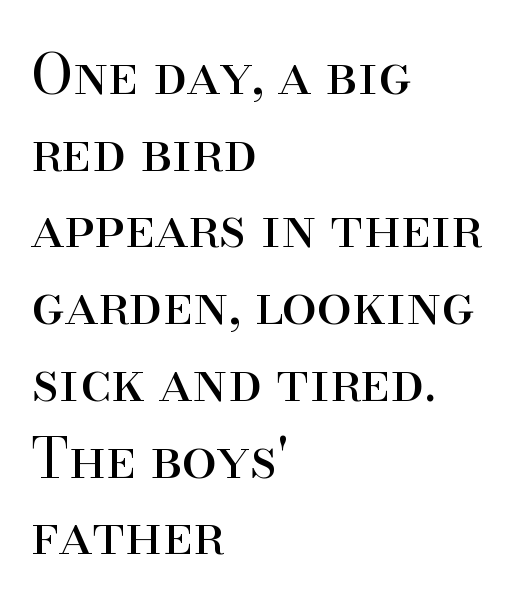
Q: Is the text bold? A: No.
Q: Is the text italic (slanted)? A: No, it is upright.
Q: Is the typeface a serif or a sans-serif typeface? A: Serif.
Q: Is the text underlined? A: No.
Q: How is the paragraph aligned? A: Left-aligned.
Q: Is the spacing between letters normal or unusually wide? A: Normal.
Q: Is the spacing between lines tight, normal or loose? A: Normal.
Q: Width (condensed, normal, or wide)? A: Normal.
Q: Stroke contrast? A: High.
Q: x-height? A: Small.
Q: Monospaced? A: No.
